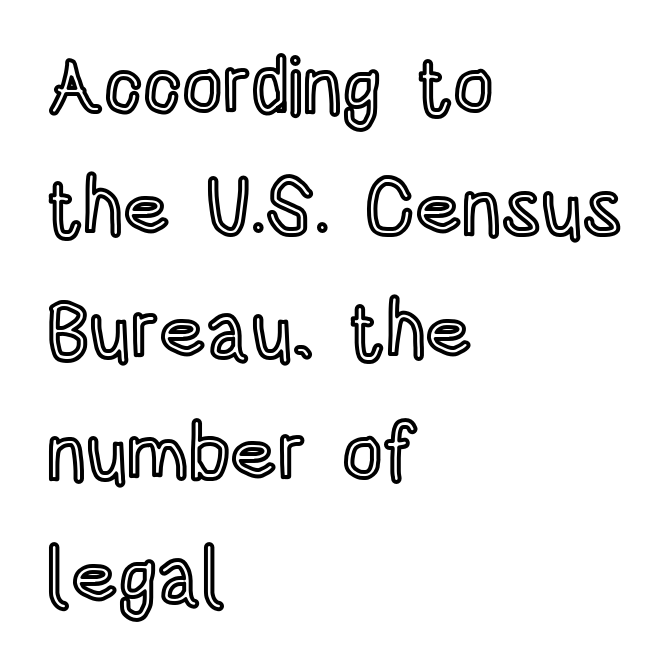
Q: Is the text italic (slanted)? A: No, it is upright.
Q: Is the text underlined? A: No.
Q: How is the paragraph aligned? A: Left-aligned.
Q: Is the spacing between letters normal or unusually wide? A: Normal.
Q: Is the spacing between lines tight, normal or loose? A: Normal.
Q: Width (condensed, normal, or wide)? A: Condensed.
Q: x-height? A: Large.
Q: Monospaced? A: No.
